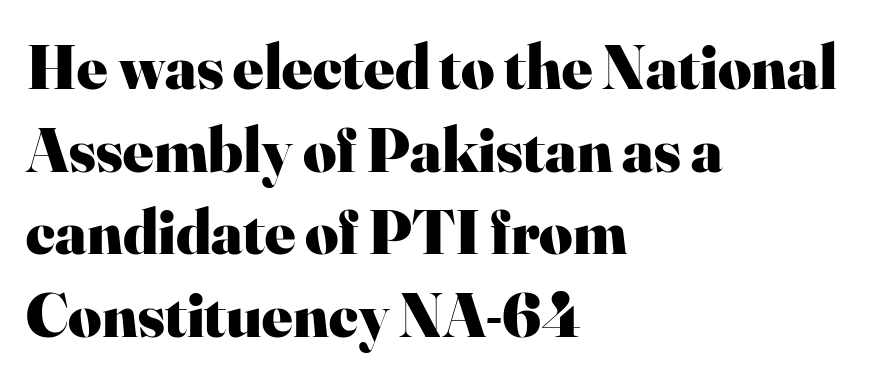
Think of a printed novel: that variable character pitch is what you see here. Descenders are the only things crossing below the line. This block has exactly the height ordinary leading produces. Quick note: not italic, upright. Set as a true bold cut, around the 700 mark. The passage shown is typeset with a serif family.
